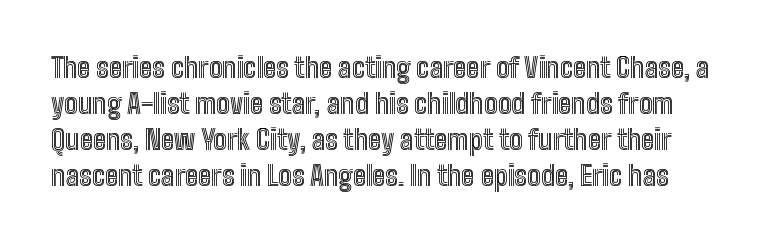
{"italic": "no", "underline": "no", "line_spacing": "normal", "line_spacing_ratio": 1.33, "letter_spacing": "normal", "letter_spacing_em": 0.0, "glyph_px": 27}
